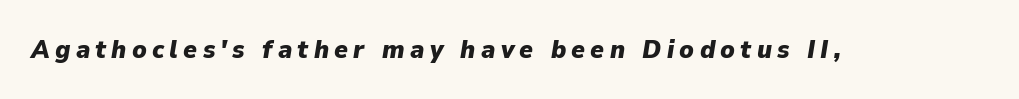
The image shows 26 px bold type, italic (leaning right); set unusually wide letter spacing (+0.2 em), not underlined.
